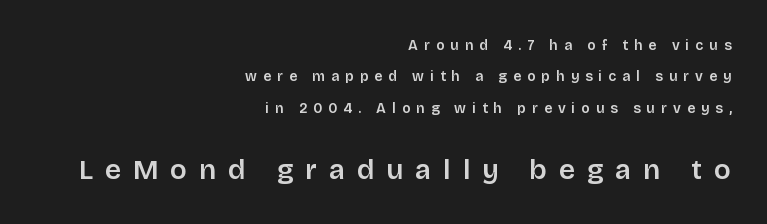
The image shows 28 px sans-serif type, upright; set right-aligned, loose line spacing (2.24x), unusually wide letter spacing (+0.43 em), not underlined; the second (bottom) block is 2.0x larger; low stroke contrast and a large x-height.
